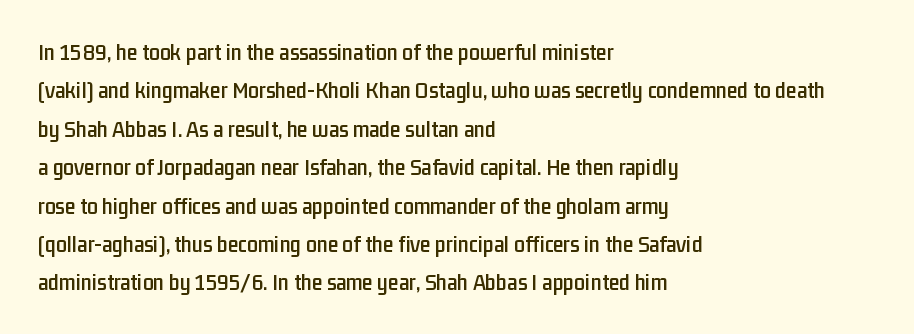
{"italic": "no", "underline": "no", "align": "left", "line_spacing": "normal", "line_spacing_ratio": 1.6, "letter_spacing": "normal", "letter_spacing_em": 0.0, "glyph_px": 24}
